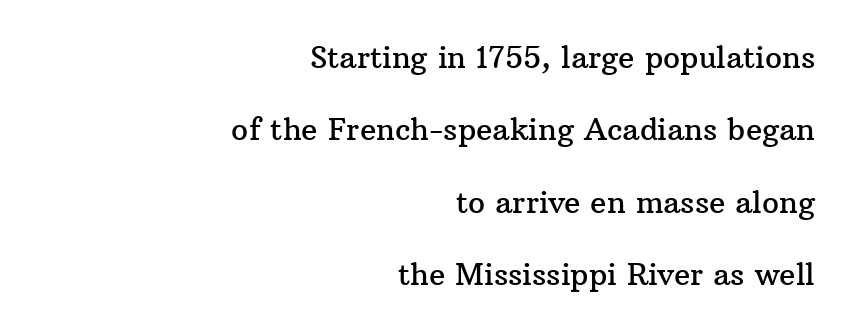
Q: Is the text italic (slanted)? A: No, it is upright.
Q: Is the typeface a serif or a sans-serif typeface? A: Serif.
Q: Is the text underlined? A: No.
Q: How is the paragraph aligned? A: Right-aligned.
Q: Is the spacing between letters normal or unusually wide? A: Normal.
Q: Is the spacing between lines tight, normal or loose? A: Loose.
Q: Width (condensed, normal, or wide)? A: Normal.
Q: Stroke contrast? A: Medium.
Q: x-height? A: Medium.
Q: Monospaced? A: No.
